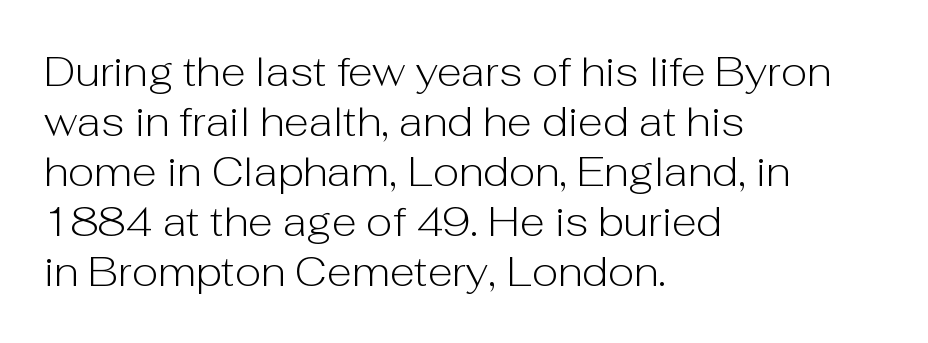
The image shows 41 px light sans-serif type, upright; set left-aligned, line spacing 1.22x, normal letter spacing, not underlined; low stroke contrast and a medium x-height.
